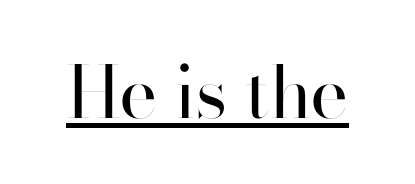
{"serif": "no", "italic": "no", "bold": "no", "weight": "regular", "width": "normal", "stroke_contrast": "high", "x_height": "small", "monospaced": "no", "underline": "yes", "letter_spacing": "normal", "letter_spacing_em": 0.0, "glyph_px": 72}
